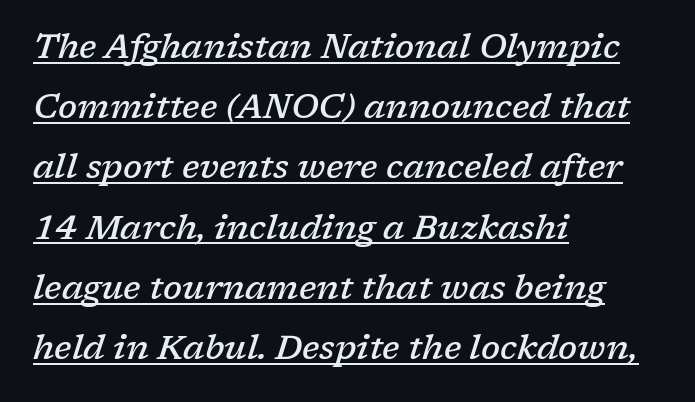
{"serif": "yes", "italic": "yes", "lean": "right", "slant_degrees": 17, "bold": "semi", "weight": "semibold", "width": "normal", "stroke_contrast": "low", "x_height": "medium", "monospaced": "no", "underline": "yes", "align": "left", "line_spacing_ratio": 1.77, "letter_spacing": "normal", "letter_spacing_em": 0.0, "glyph_px": 34}
